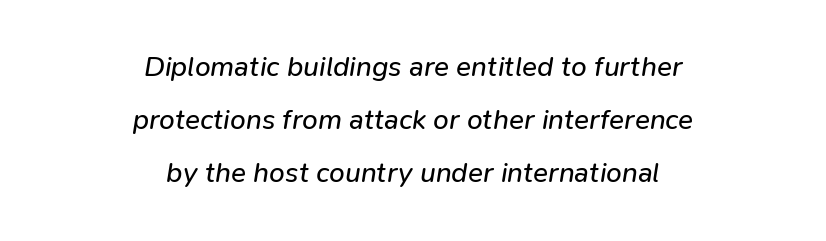
Q: Is the text bold? A: No.
Q: Is the text italic (slanted)? A: Yes, it leans right by about 9 degrees.
Q: Is the text underlined? A: No.
Q: How is the paragraph aligned? A: Centered.
Q: Is the spacing between letters normal or unusually wide? A: Normal.
Q: Is the spacing between lines tight, normal or loose? A: Loose.
Q: Width (condensed, normal, or wide)? A: Normal.
Q: Stroke contrast? A: Low.
Q: x-height? A: Medium.
Q: Monospaced? A: No.
